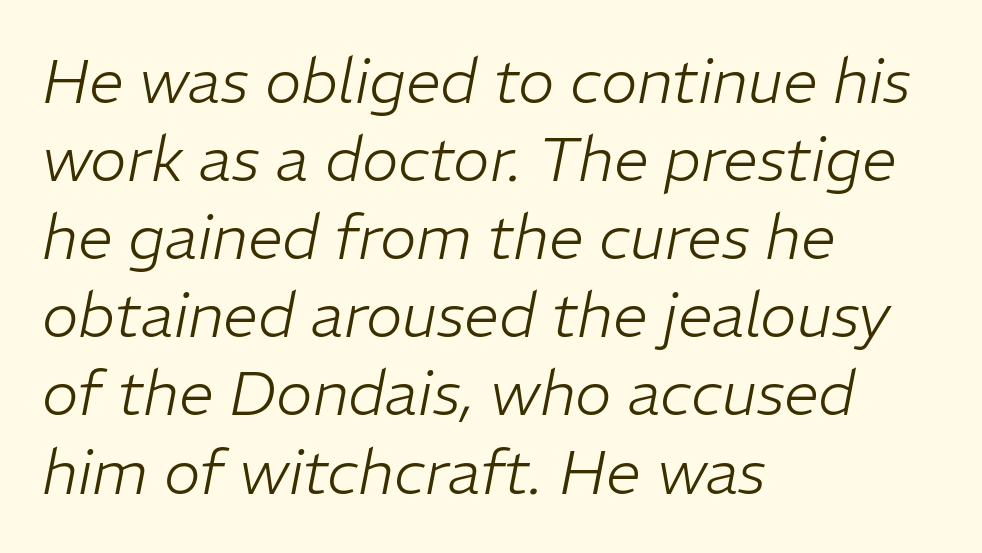
The image shows 62 px light type, italic (leaning right); set left-aligned, normal line spacing (1.26x), normal letter spacing, not underlined; low stroke contrast and a medium x-height.
